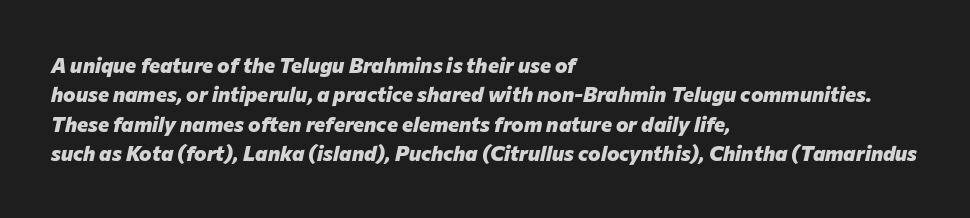
Which margin do the lines hug? The left one — the right edge is uneven. Compared with an ordinary text face, these strokes are far heavier — a full bold. Compared with typical paragraphs, the rows here are spaced about the same. The letters sit at their default tracking, neither squeezed nor spread.
